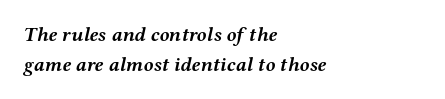
Q: Is the text bold? A: Yes.
Q: Is the text italic (slanted)? A: Yes, it leans right by about 12 degrees.
Q: Is the text underlined? A: No.
Q: How is the paragraph aligned? A: Left-aligned.
Q: Is the spacing between letters normal or unusually wide? A: Normal.
Q: Is the spacing between lines tight, normal or loose? A: Normal.
